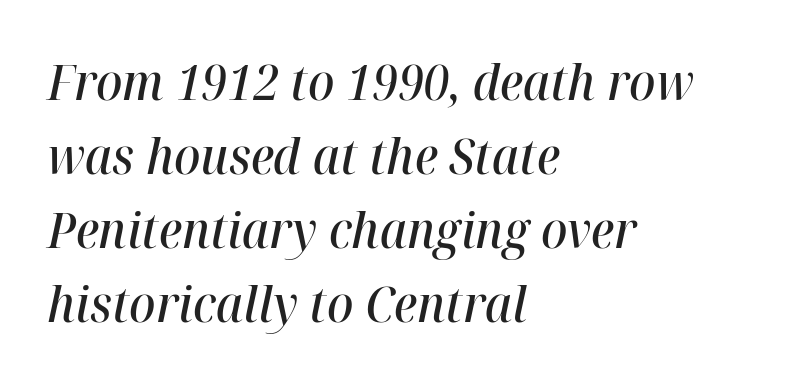
Q: Is the text bold? A: Semi-bold.
Q: Is the text italic (slanted)? A: Yes, it leans right by about 12 degrees.
Q: Is the text underlined? A: No.
Q: How is the paragraph aligned? A: Left-aligned.
Q: Is the spacing between letters normal or unusually wide? A: Normal.
Q: Is the spacing between lines tight, normal or loose? A: Normal.
Q: Width (condensed, normal, or wide)? A: Normal.
Q: Stroke contrast? A: High.
Q: x-height? A: Medium.
Q: Monospaced? A: No.
